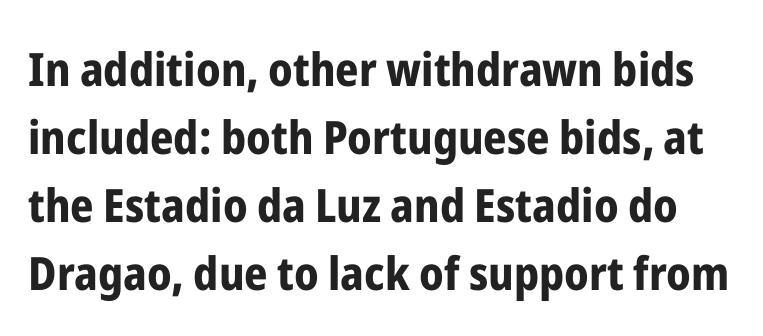
Q: Is the text bold? A: Yes.
Q: Is the text italic (slanted)? A: No, it is upright.
Q: Is the typeface a serif or a sans-serif typeface? A: Sans-serif.
Q: Is the text underlined? A: No.
Q: Is the spacing between letters normal or unusually wide? A: Normal.
Q: Is the spacing between lines tight, normal or loose? A: Normal.
Q: Width (condensed, normal, or wide)? A: Condensed.
Q: Stroke contrast? A: Low.
Q: x-height? A: Medium.
Q: Monospaced? A: No.
